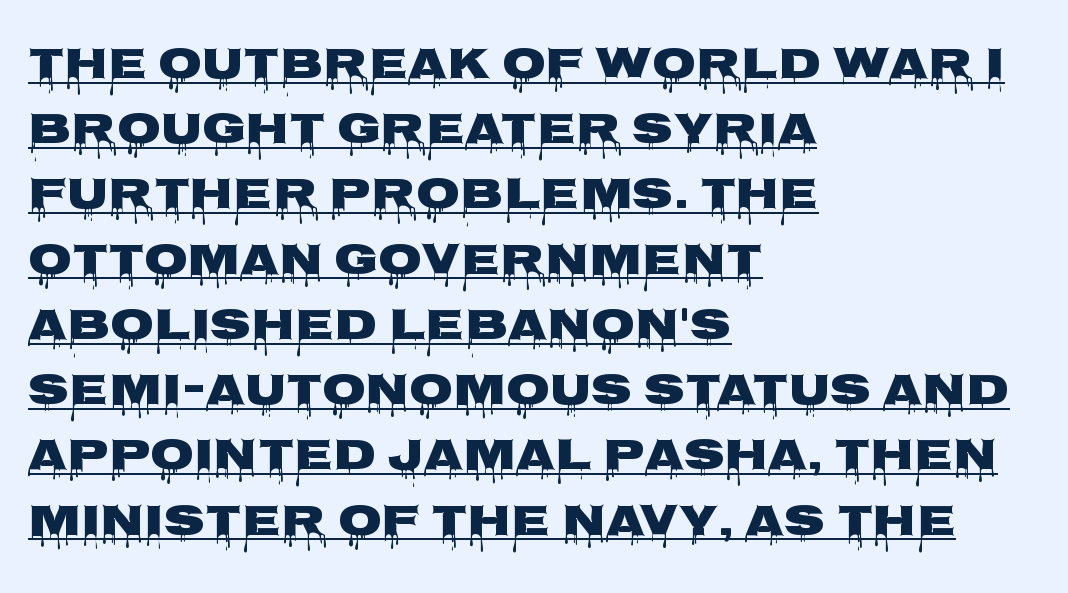
{"serif": "no", "italic": "no", "width": "wide", "stroke_contrast": "low", "x_height": "large", "monospaced": "no", "underline": "yes", "align": "left", "line_spacing": "normal", "line_spacing_ratio": 1.45, "letter_spacing": "normal", "letter_spacing_em": 0.0, "glyph_px": 45}
